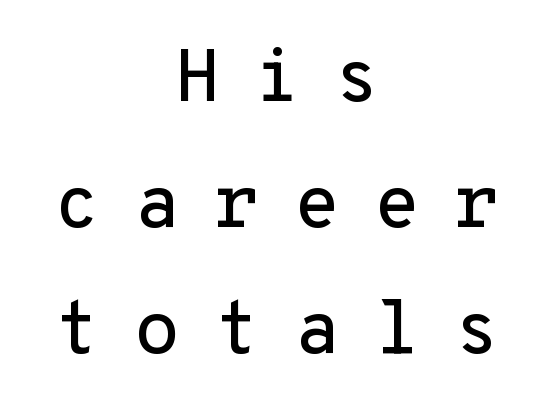
Q: Is the text italic (slanted)? A: No, it is upright.
Q: Is the typeface a serif or a sans-serif typeface? A: Sans-serif.
Q: Is the text underlined? A: No.
Q: How is the paragraph aligned? A: Centered.
Q: Is the spacing between letters normal or unusually wide? A: Unusually wide.
Q: Is the spacing between lines tight, normal or loose? A: Normal.
Q: Width (condensed, normal, or wide)? A: Normal.
Q: Stroke contrast? A: Low.
Q: x-height? A: Medium.
Q: Monospaced? A: Yes.
